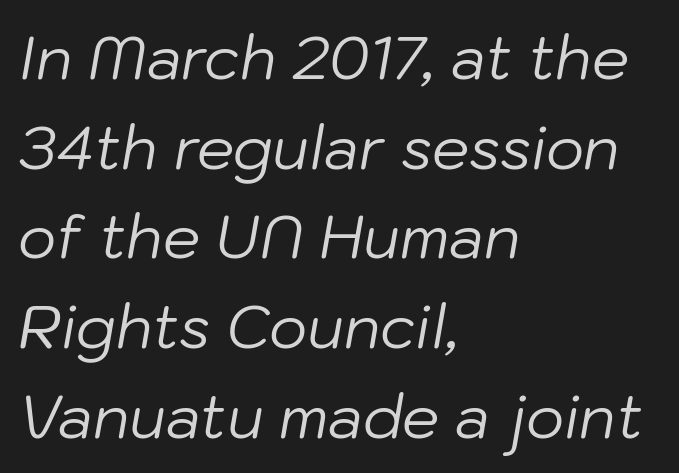
Q: Is the text bold? A: No.
Q: Is the text italic (slanted)? A: Yes, it leans right by about 10 degrees.
Q: Is the text underlined? A: No.
Q: How is the paragraph aligned? A: Left-aligned.
Q: Is the spacing between letters normal or unusually wide? A: Normal.
Q: Is the spacing between lines tight, normal or loose? A: Normal.
Q: Width (condensed, normal, or wide)? A: Normal.
Q: Stroke contrast? A: Low.
Q: x-height? A: Medium.
Q: Monospaced? A: No.
